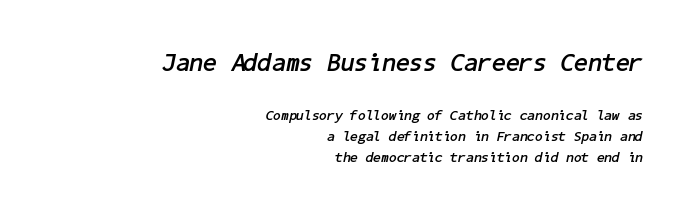
The image shows 25 px bold type, italic (leaning right); set right-aligned, normal line spacing (1.5x), normal letter spacing, not underlined; the first (top) block is 1.79x larger.
